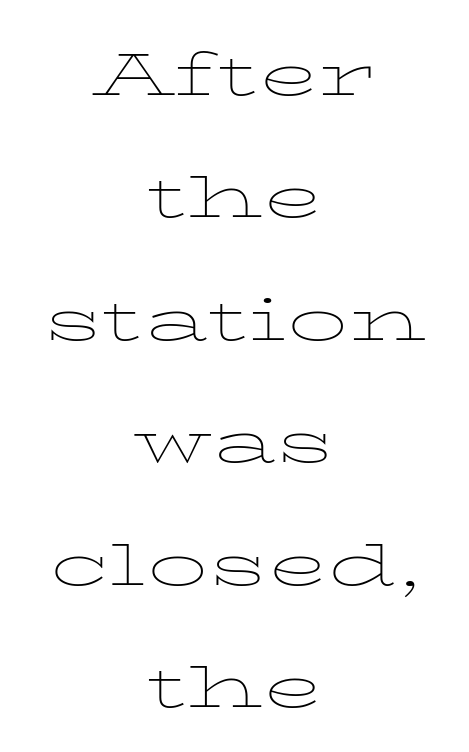
{"italic": "no", "bold": "no", "weight": "thin", "width": "wide", "stroke_contrast": "low", "x_height": "medium", "monospaced": "no", "underline": "no", "align": "center", "line_spacing": "normal", "line_spacing_ratio": 1.55, "letter_spacing": "normal", "letter_spacing_em": 0.0, "glyph_px": 79}
